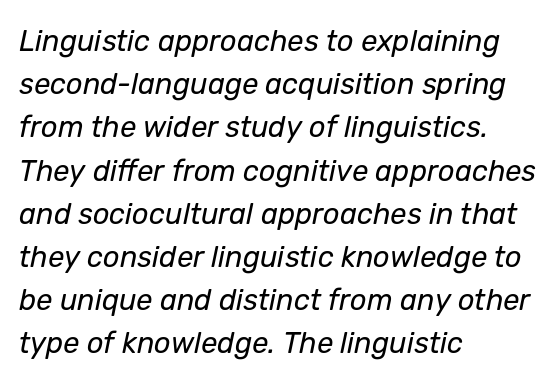
Q: Is the text bold? A: No.
Q: Is the text italic (slanted)? A: Yes, it leans right by about 12 degrees.
Q: Is the text underlined? A: No.
Q: How is the paragraph aligned? A: Left-aligned.
Q: Is the spacing between letters normal or unusually wide? A: Normal.
Q: Is the spacing between lines tight, normal or loose? A: Normal.
Q: Width (condensed, normal, or wide)? A: Normal.
Q: Stroke contrast? A: Low.
Q: x-height? A: Medium.
Q: Monospaced? A: No.
